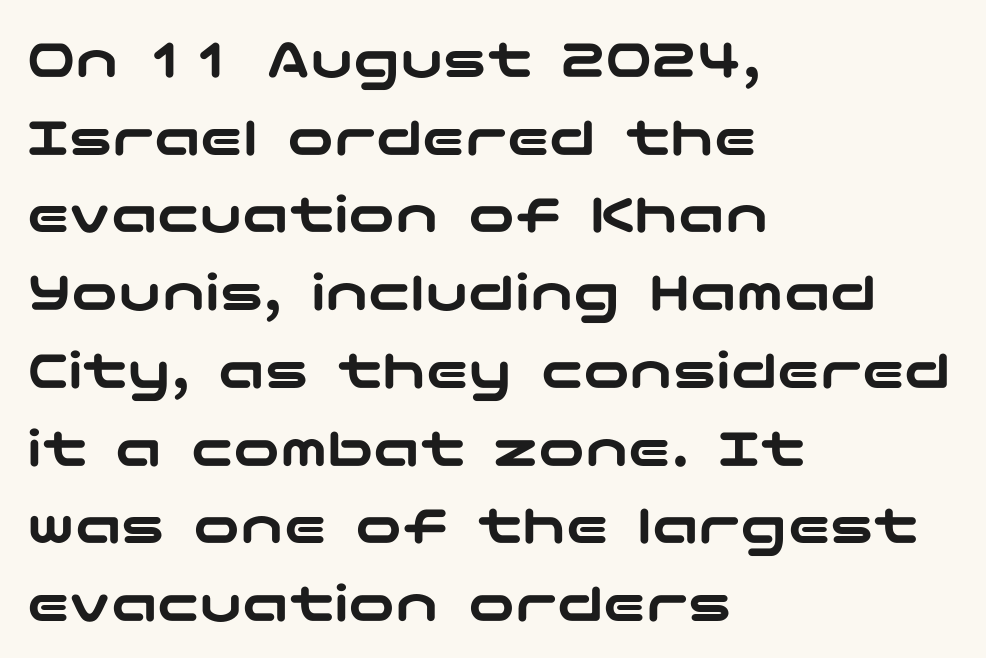
{"serif": "no", "italic": "no", "width": "wide", "stroke_contrast": "low", "x_height": "medium", "underline": "no", "align": "left", "line_spacing": "normal", "line_spacing_ratio": 1.34, "letter_spacing": "normal", "letter_spacing_em": 0.0, "glyph_px": 58}
